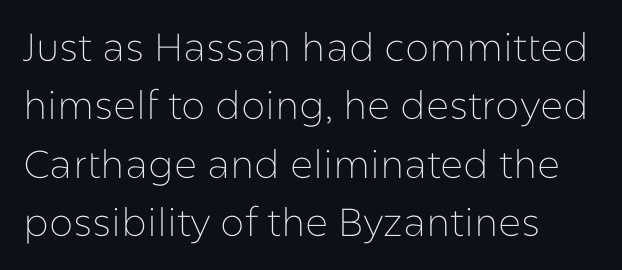
The image shows 39 px thin sans-serif type, upright; set left-aligned, normal line spacing (1.5x), normal letter spacing, not underlined; low stroke contrast and a medium x-height.
